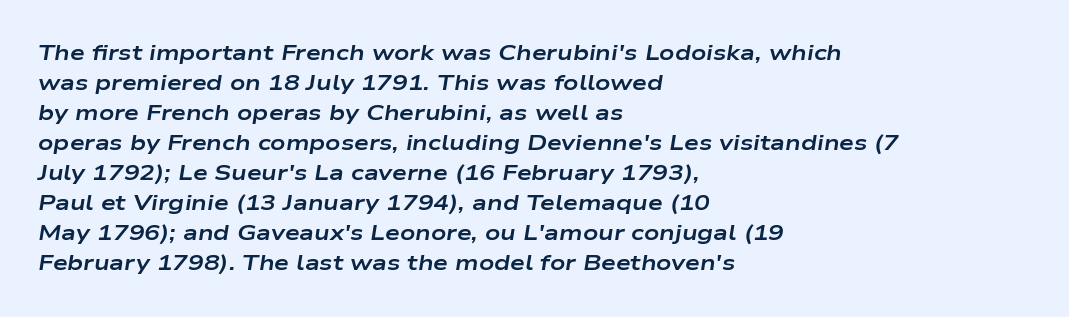
{"italic": "yes", "lean": "right", "slant_degrees": 9, "bold": "yes", "underline": "no", "align": "left", "line_spacing": "normal", "line_spacing_ratio": 1.43, "letter_spacing": "normal", "letter_spacing_em": 0.0, "glyph_px": 21}
